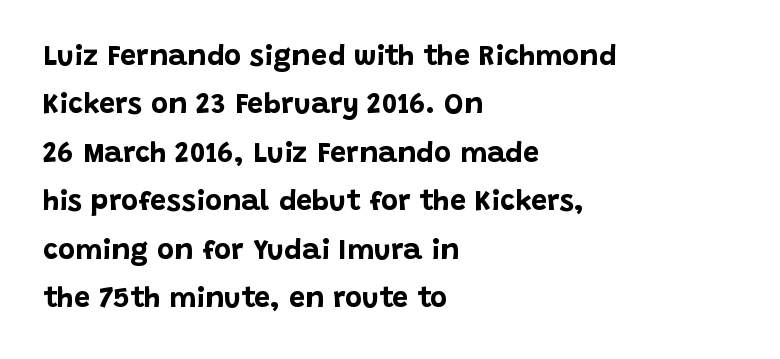
{"serif": "no", "italic": "no", "bold": "yes", "weight": "bold", "width": "normal", "stroke_contrast": "low", "x_height": "large", "monospaced": "no", "underline": "no", "align": "left", "line_spacing": "normal", "line_spacing_ratio": 1.67, "letter_spacing": "normal", "letter_spacing_em": 0.0, "glyph_px": 29}
